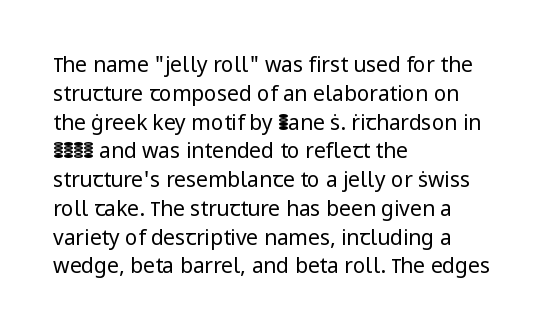
The image shows 21 px text type, upright; set left-aligned, normal line spacing (1.37x), normal letter spacing, not underlined.
